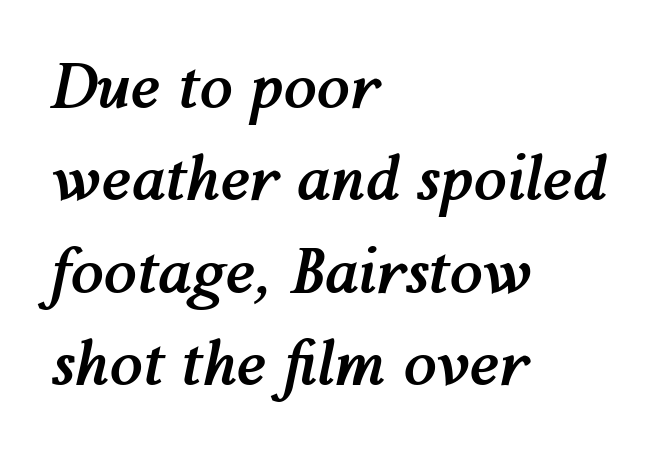
The image shows 60 px semibold type, italic (leaning right); set left-aligned, normal line spacing (1.54x), normal letter spacing, not underlined; medium stroke contrast and a medium x-height.
